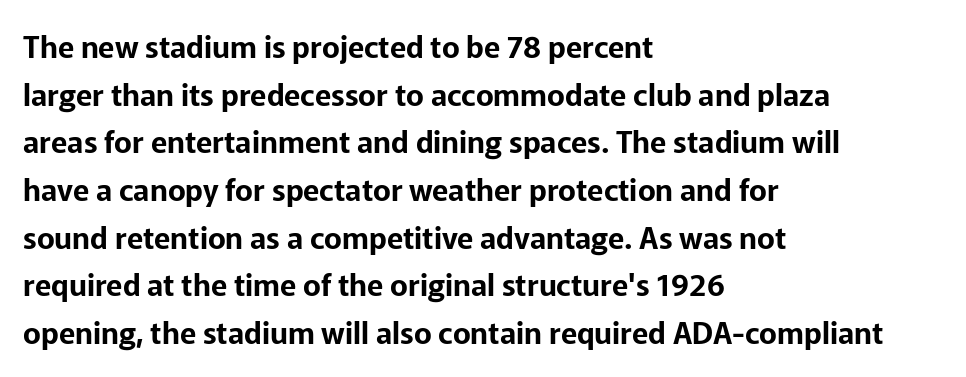
The image shows 30 px sans-serif type, upright; set left-aligned, normal line spacing (1.59x), normal letter spacing, not underlined; low stroke contrast and a medium x-height.
